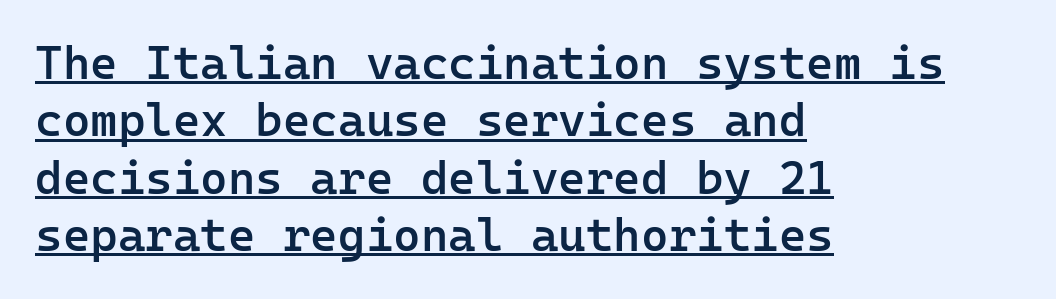
The image shows 47 px semibold sans-serif type, upright, monospaced; set left-aligned, line spacing 1.22x, normal letter spacing, underlined; low stroke contrast and a medium x-height.
